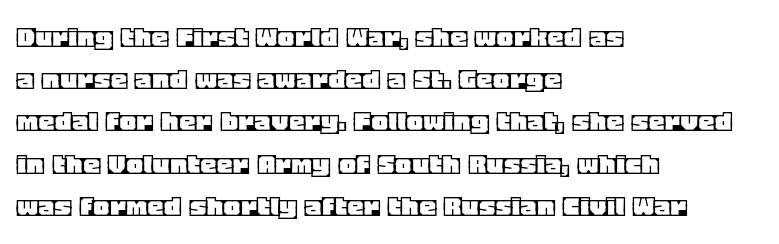
The image shows 33 px text type, upright; set left-aligned, normal line spacing (1.28x), normal letter spacing, not underlined; a large x-height.
